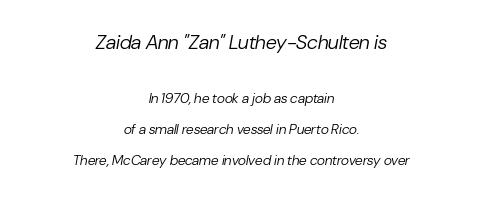
{"italic": "yes", "lean": "right", "slant_degrees": 10, "bold": "no", "underline": "no", "align": "center", "line_spacing": "loose", "line_spacing_ratio": 2.21, "letter_spacing": "normal", "letter_spacing_em": 0.0, "larger_block": "first", "size_ratio": 1.43, "glyph_px": 20}
